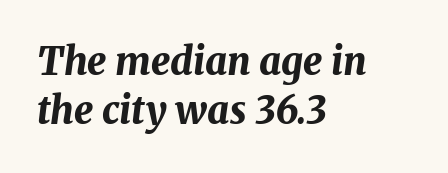
Style check: oblique. Anything drawn beneath the words? Only blank space. Inter-character spacing is left at the font's built-in metrics. The passage shown is typed in a proportional face where columns would drift. This sample is left-justified, so line endings fall wherever the words run out. The line-height multiplier appears to be the usual default.
